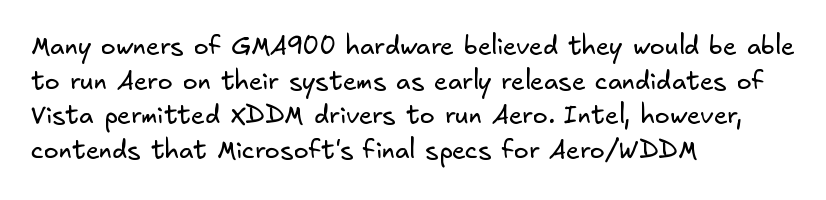
{"bold": "no", "underline": "no", "align": "left", "line_spacing": "normal", "line_spacing_ratio": 1.39, "letter_spacing": "normal", "letter_spacing_em": 0.0, "glyph_px": 25}
